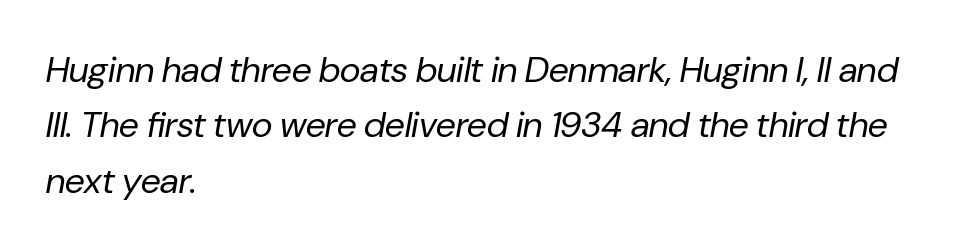
Only glyphs here, with clear space below each row. Between one letter and the next there's only the usual sliver of space. Think of a printed novel: that variable character pitch is what you see here. Line spacing here is normal. The strokes are not fattened; the text isn't bold.
